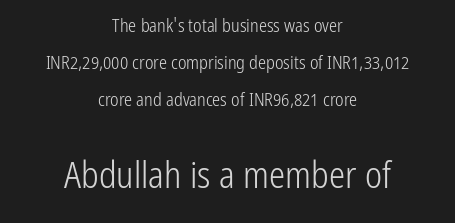
The image shows 36 px light, condensed sans-serif type, upright; set centered, loose line spacing (2.06x), normal letter spacing, not underlined; the second (bottom) block is 2.0x larger; low stroke contrast and a medium x-height.
